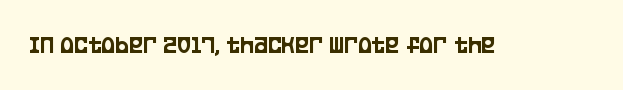
Q: Is the text italic (slanted)? A: No, it is upright.
Q: Is the text underlined? A: No.
Q: Is the spacing between letters normal or unusually wide? A: Normal.
